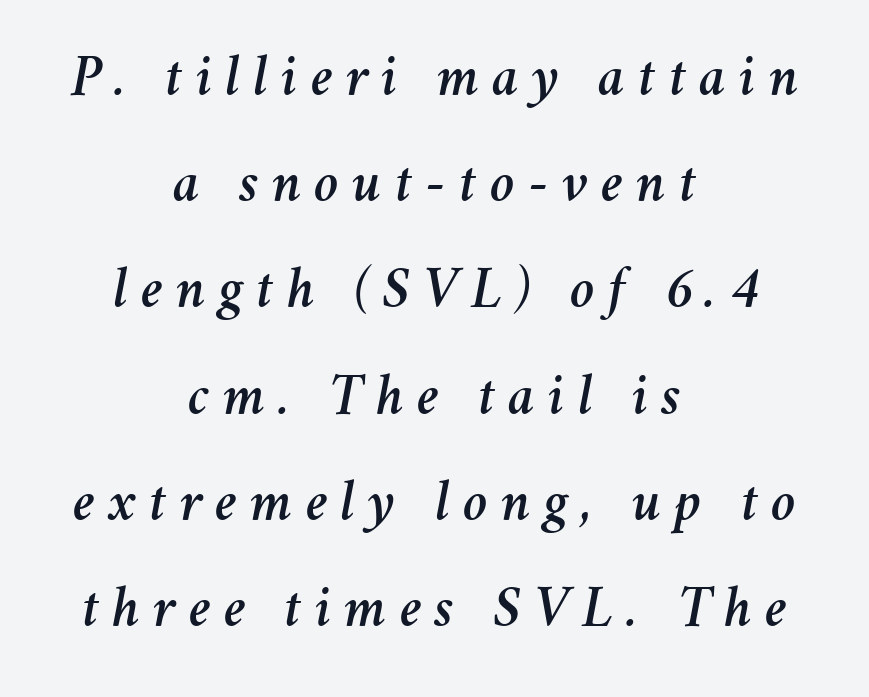
These lines stack symmetrically, like a column narrowing and widening about its center. Designer's note — italics engaged. Here the designer chose a conventional face with non-uniform glyph widths. These lines have a slow, spaced-out rhythm from letter to letter. Bare-footed words on every line.
